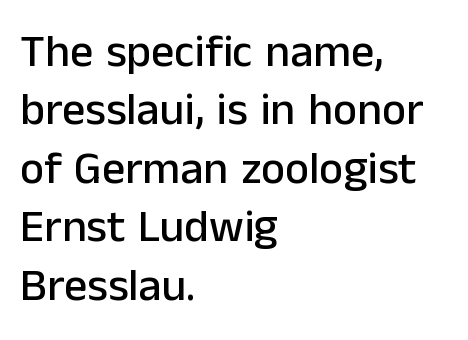
{"serif": "no", "italic": "no", "width": "normal", "stroke_contrast": "low", "x_height": "medium", "monospaced": "no", "underline": "no", "align": "left", "line_spacing": "normal", "line_spacing_ratio": 1.27, "letter_spacing": "normal", "letter_spacing_em": 0.0, "glyph_px": 46}
